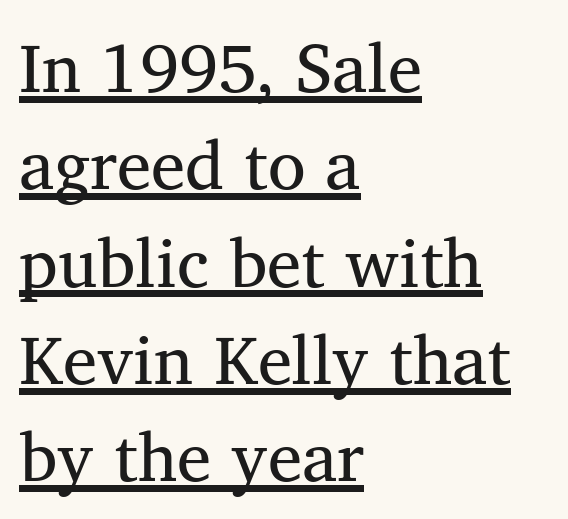
{"serif": "yes", "italic": "no", "bold": "no", "weight": "regular", "width": "normal", "stroke_contrast": "medium", "x_height": "medium", "monospaced": "no", "underline": "yes", "align": "left", "line_spacing": "normal", "line_spacing_ratio": 1.41, "letter_spacing": "normal", "letter_spacing_em": 0.0, "glyph_px": 69}
